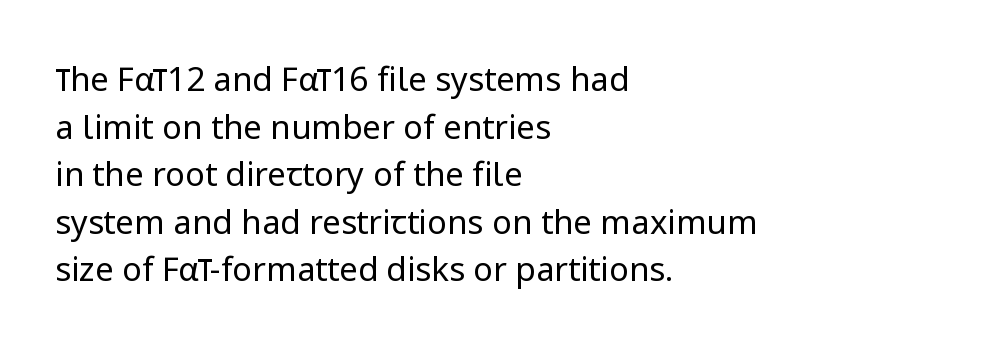
{"serif": "no", "italic": "no", "bold": "no", "weight": "regular", "width": "normal", "stroke_contrast": "low", "x_height": "medium", "monospaced": "no", "underline": "no", "align": "left", "line_spacing": "normal", "line_spacing_ratio": 1.44, "letter_spacing": "normal", "letter_spacing_em": 0.0, "glyph_px": 33}
